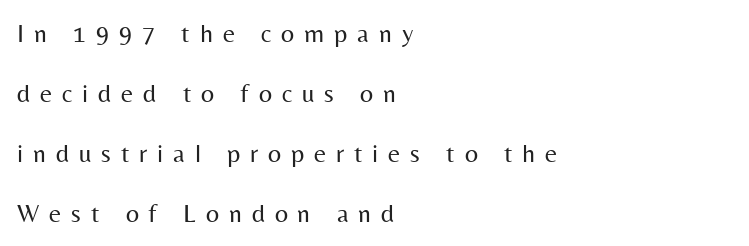
Reading down the block, your eye returns to a fixed left position each line. Each row of text sits above clean, open space. Stems and bowls with no extra thickness — not bold. The rendering uses a large line-height, opening up the rows. In terms of posture, this sample is upright. How are the letters spaced? Widely, with obvious added tracking.
